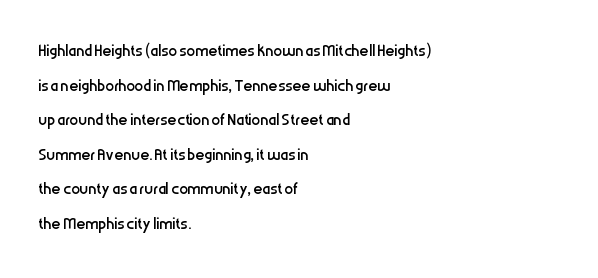
Which margin do the lines hug? The left one — the right edge is uneven. This is roman type, the default non-slanted kind. Summary of vertical rhythm: regular, with standard interline spacing. These glyphs show unthickened strokes, regular width or finer. The rendering keeps characters at their native spacing. The gap between lines stays unmarked.
